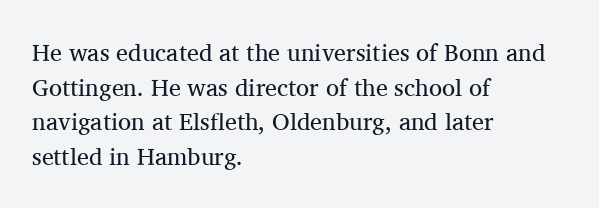
{"italic": "no", "bold": "no", "underline": "no", "align": "left", "line_spacing": "normal", "line_spacing_ratio": 1.44, "letter_spacing": "normal", "letter_spacing_em": 0.0, "glyph_px": 24}
